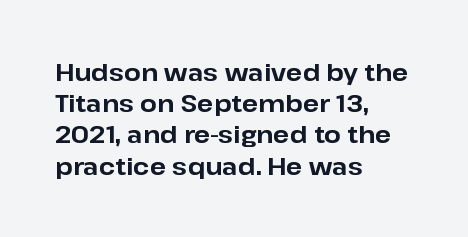
Q: Is the text bold? A: Yes.
Q: Is the text italic (slanted)? A: No, it is upright.
Q: Is the text underlined? A: No.
Q: How is the paragraph aligned? A: Left-aligned.
Q: Is the spacing between letters normal or unusually wide? A: Normal.
Q: Is the spacing between lines tight, normal or loose? A: Normal.
